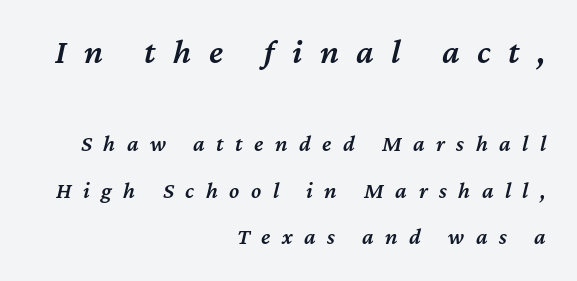
These lines are set flush right with a ragged left edge. Between these two stacked blocks, the higher one wins on size. Varying glyph widths throughout — classic text-font behaviour. How would I describe the line gaps? Wide and relaxed. Observe the lean: these are italic letterforms. The rendering uses a semibold face; strokes are thickened but not to full bold.
